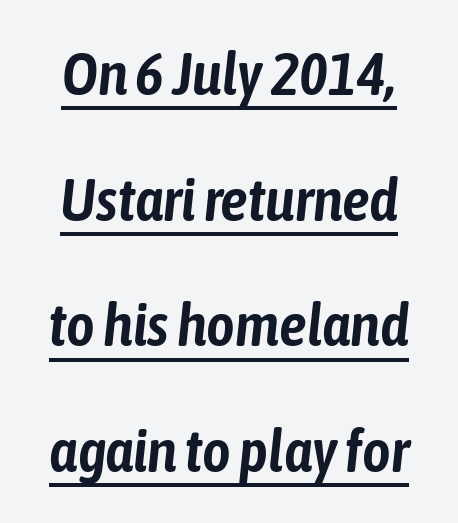
The image shows 61 px condensed type, italic (leaning right); set loose line spacing (2.06x), normal letter spacing, underlined; low stroke contrast and a medium x-height.
